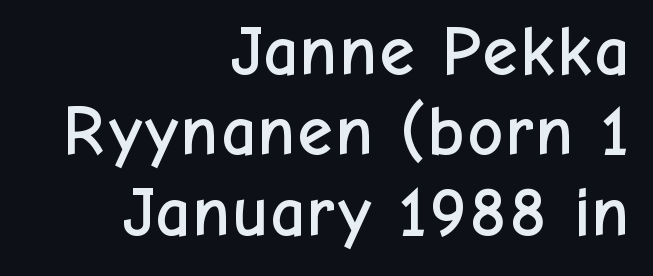
{"serif": "no", "italic": "no", "width": "normal", "stroke_contrast": "low", "x_height": "medium", "monospaced": "no", "underline": "no", "align": "right", "line_spacing": "tight", "line_spacing_ratio": 1.15, "letter_spacing": "normal", "letter_spacing_em": 0.0, "glyph_px": 70}
